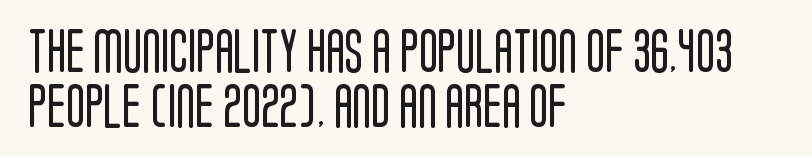
The image shows 44 px regular-weight, condensed sans-serif type, upright; set left-aligned, line spacing 1.24x, normal letter spacing, not underlined; low stroke contrast and a large x-height.
